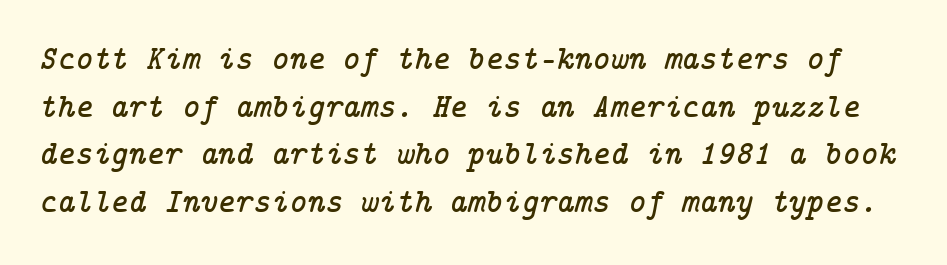
The image shows 34 px serif type, italic (leaning right); set normal line spacing (1.4x), normal letter spacing, not underlined; low stroke contrast and a medium x-height.
